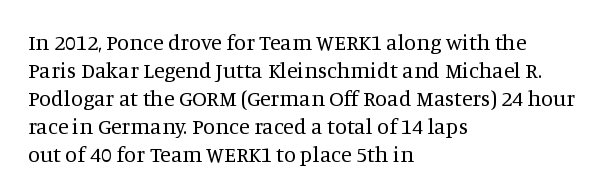
{"italic": "no", "bold": "no", "underline": "no", "align": "left", "line_spacing": "normal", "line_spacing_ratio": 1.27, "letter_spacing": "normal", "letter_spacing_em": 0.0, "glyph_px": 22}
